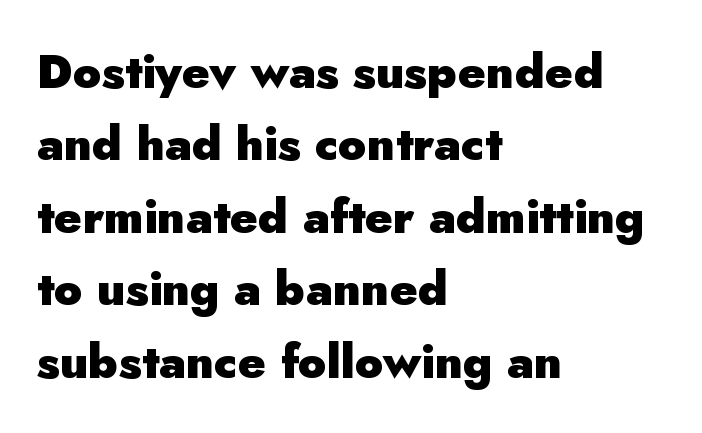
The image shows 47 px heavy sans-serif type, upright; set left-aligned, normal line spacing (1.54x), normal letter spacing, not underlined; low stroke contrast and a small x-height.
